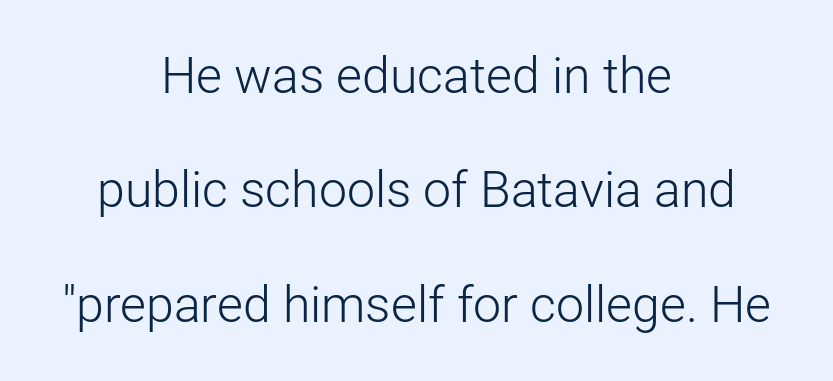
The image shows 50 px light sans-serif type, upright; set centered, loose line spacing (2.29x), normal letter spacing, not underlined; low stroke contrast and a medium x-height.
